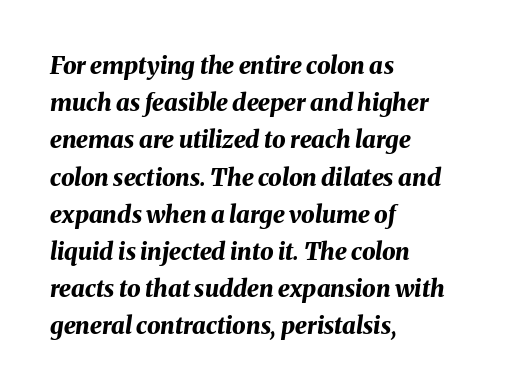
{"italic": "yes", "lean": "right", "slant_degrees": 8, "bold": "yes", "underline": "no", "align": "left", "line_spacing": "normal", "line_spacing_ratio": 1.55, "letter_spacing": "normal", "letter_spacing_em": 0.0, "glyph_px": 24}
